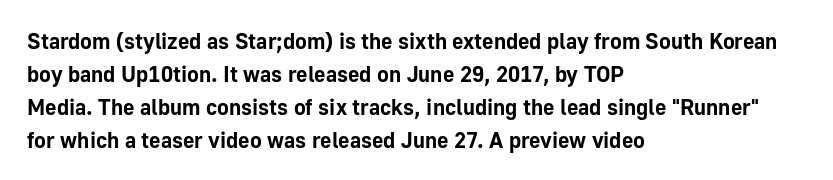
The image shows 22 px bold type, upright; set left-aligned, normal line spacing (1.5x), normal letter spacing, not underlined.
